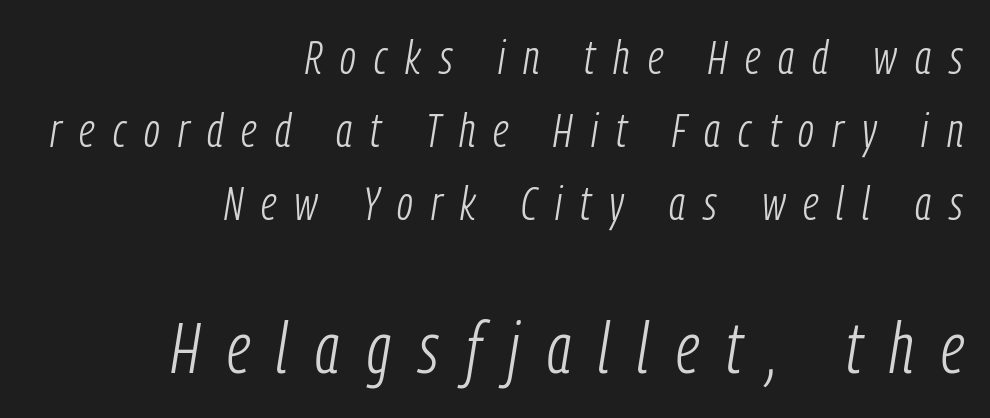
{"italic": "yes", "lean": "right", "slant_degrees": 9, "bold": "no", "weight": "light", "width": "condensed", "stroke_contrast": "low", "x_height": "medium", "monospaced": "no", "underline": "no", "align": "right", "line_spacing": "normal", "line_spacing_ratio": 1.52, "letter_spacing": "wide", "letter_spacing_em": 0.38, "larger_block": "second", "size_ratio": 1.5, "glyph_px": 72}
